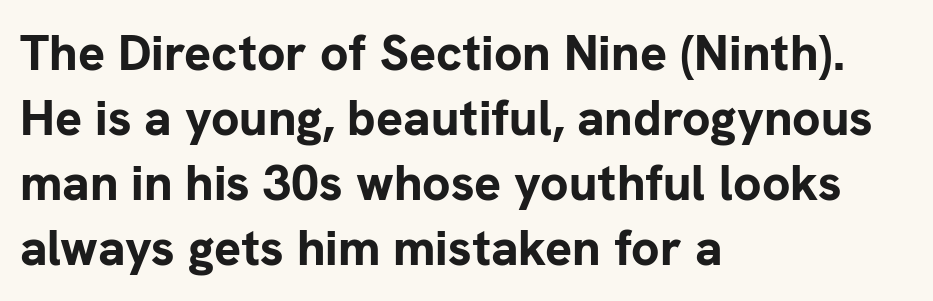
The strip under each line holds only bare page. The passage shown has conventional tracking throughout. Whoever set this chose a conventional vertical rhythm. Proportional: the letters do not fall into vertical columns.
